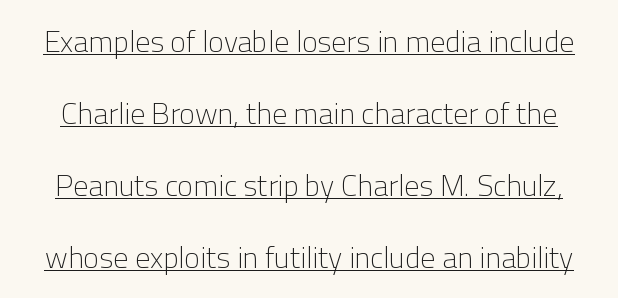
The image shows 30 px light sans-serif type, upright; set loose line spacing (2.4x), normal letter spacing, underlined; low stroke contrast and a medium x-height.
